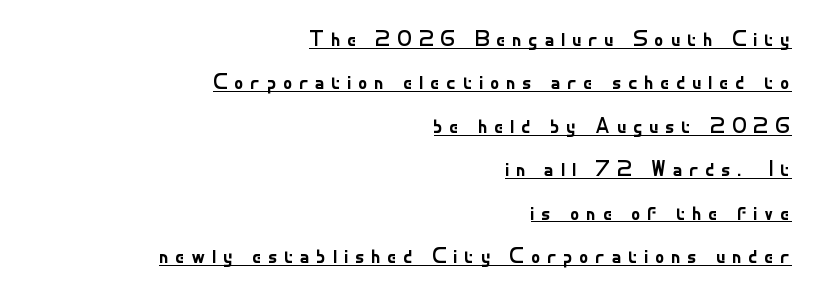
Horizontally, the lines are justified to the trailing edge only. A baseline rule has been typeset under these characters. The typeface has the unassuming heft of standard copy or less. A roman cut, with each character standing at attention.
